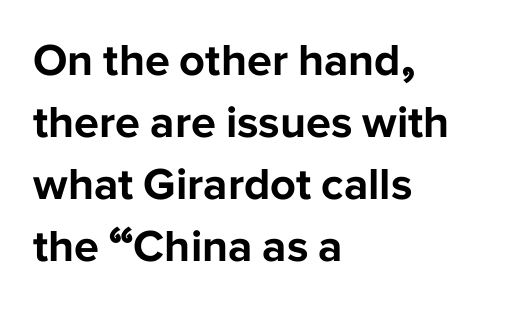
The image shows 45 px bold sans-serif type, upright; set left-aligned, normal line spacing (1.38x), normal letter spacing, not underlined; low stroke contrast and a medium x-height.
